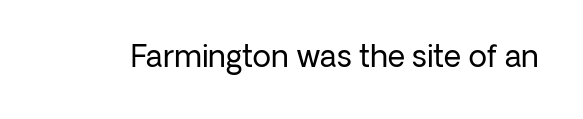
Nope, not italic — everything's standing straight. No letter is thick-stroked: the sample isn't bold. Plain, unruled lines of type. I'd call this a sans setting — the letters go barefoot. Here the designer chose a conventional face with non-uniform glyph widths. The tracking reads as untouched default to a designer's eye.
